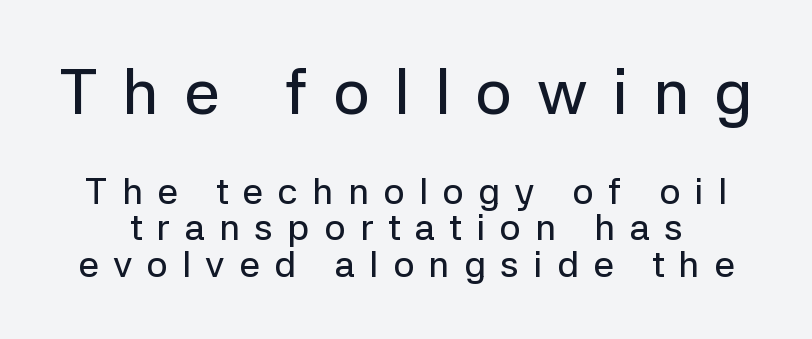
Type size steps down from the first block to the second. A typesetter would call this proportional, since set widths differ per character. The font's upright variant was chosen for this text. These lines have a slow, spaced-out rhythm from letter to letter. Plain, unruled lines of type.
